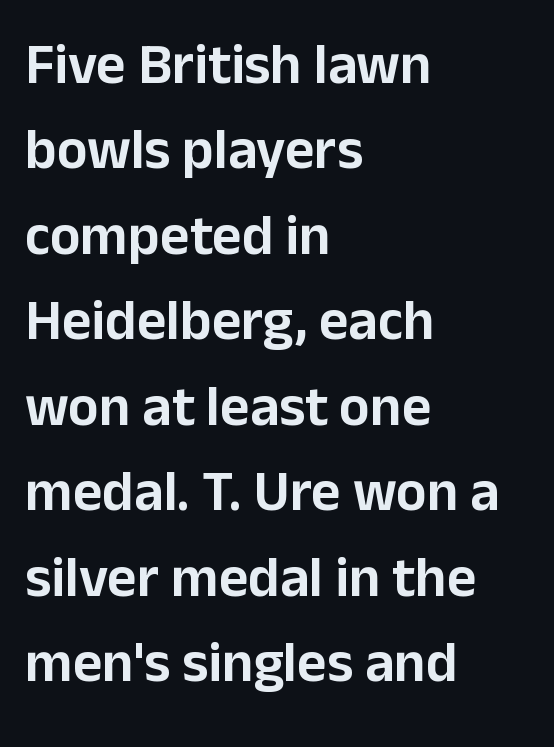
{"serif": "no", "italic": "no", "width": "normal", "stroke_contrast": "low", "x_height": "medium", "monospaced": "no", "underline": "no", "align": "left", "line_spacing": "normal", "line_spacing_ratio": 1.5, "letter_spacing": "normal", "letter_spacing_em": 0.0, "glyph_px": 57}
